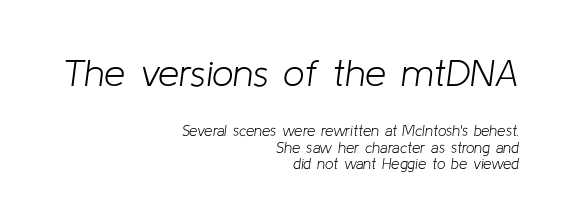
Q: Is the text bold? A: No.
Q: Is the text italic (slanted)? A: Yes, it leans right by about 8 degrees.
Q: Is the text underlined? A: No.
Q: How is the paragraph aligned? A: Right-aligned.
Q: Is the spacing between letters normal or unusually wide? A: Normal.
Q: Is the spacing between lines tight, normal or loose? A: Tight.
Q: Which block of text is set in a larger size, the first (top) or the second (bottom)? A: The first (top) one.
Q: Width (condensed, normal, or wide)? A: Normal.
Q: Stroke contrast? A: Low.
Q: x-height? A: Medium.
Q: Monospaced? A: No.
